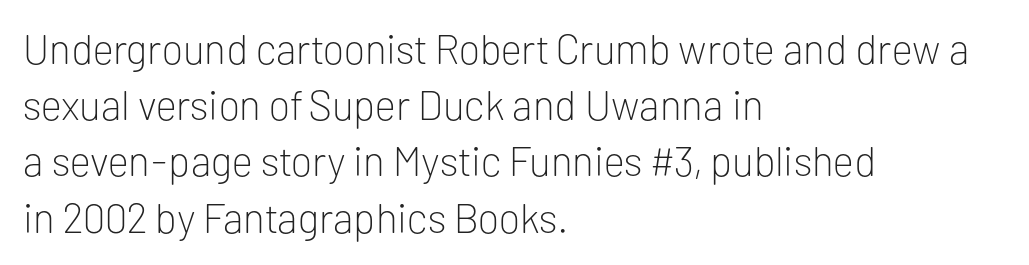
{"serif": "no", "italic": "no", "bold": "no", "weight": "light", "width": "normal", "stroke_contrast": "low", "x_height": "medium", "monospaced": "no", "underline": "no", "align": "left", "line_spacing": "normal", "line_spacing_ratio": 1.37, "letter_spacing": "normal", "letter_spacing_em": 0.0, "glyph_px": 41}
